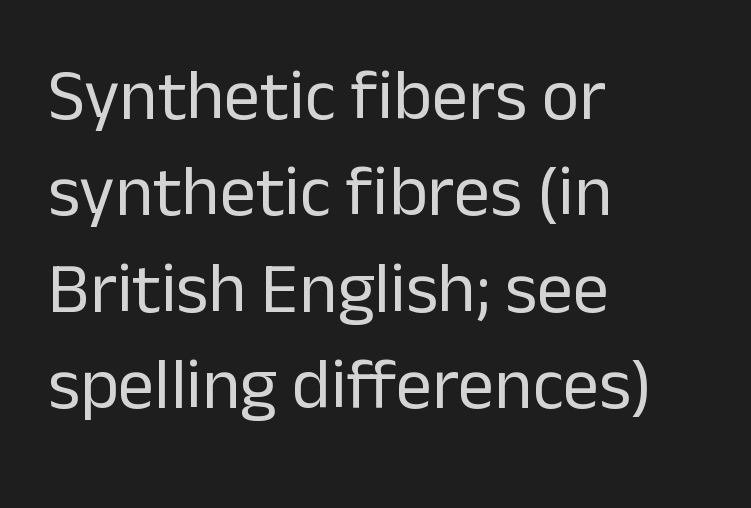
Q: Is the text bold? A: No.
Q: Is the text italic (slanted)? A: No, it is upright.
Q: Is the typeface a serif or a sans-serif typeface? A: Sans-serif.
Q: Is the text underlined? A: No.
Q: How is the paragraph aligned? A: Left-aligned.
Q: Is the spacing between letters normal or unusually wide? A: Normal.
Q: Is the spacing between lines tight, normal or loose? A: Normal.
Q: Width (condensed, normal, or wide)? A: Normal.
Q: Stroke contrast? A: Low.
Q: x-height? A: Medium.
Q: Monospaced? A: No.
